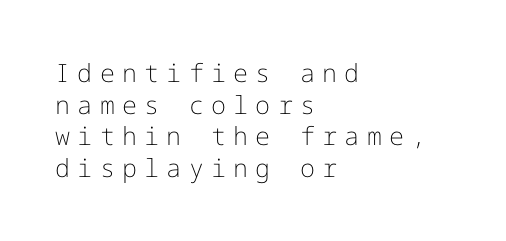
Baseline-to-baseline distance is the conventional proportion of letter height. All the whitespace from short lines collects on the right. This rendering features lettering with no underline. Weight: in the light-to-regular range.
